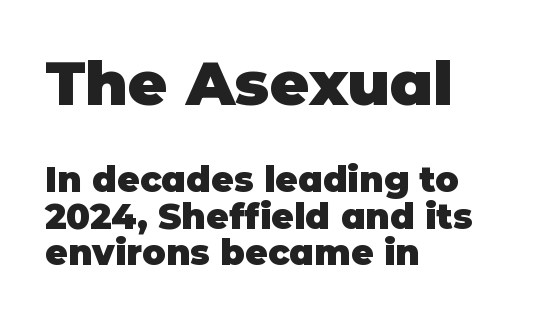
Q: Is the text bold? A: Yes.
Q: Is the text italic (slanted)? A: No, it is upright.
Q: Is the typeface a serif or a sans-serif typeface? A: Sans-serif.
Q: Is the text underlined? A: No.
Q: How is the paragraph aligned? A: Left-aligned.
Q: Is the spacing between letters normal or unusually wide? A: Normal.
Q: Is the spacing between lines tight, normal or loose? A: Tight.
Q: Which block of text is set in a larger size, the first (top) or the second (bottom)? A: The first (top) one.
Q: Width (condensed, normal, or wide)? A: Normal.
Q: Stroke contrast? A: Low.
Q: x-height? A: Large.
Q: Monospaced? A: No.
